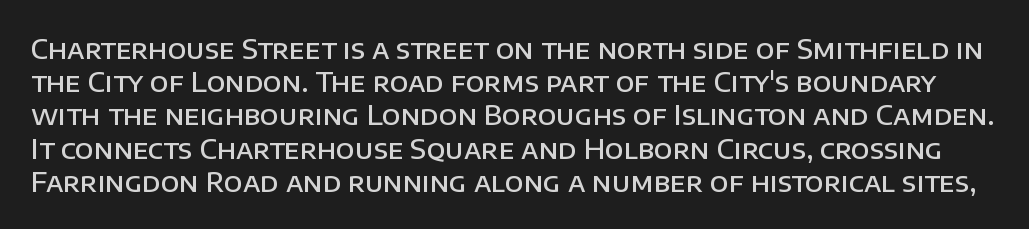
Q: Is the text bold? A: Semi-bold.
Q: Is the text italic (slanted)? A: No, it is upright.
Q: Is the text underlined? A: No.
Q: Is the spacing between letters normal or unusually wide? A: Normal.
